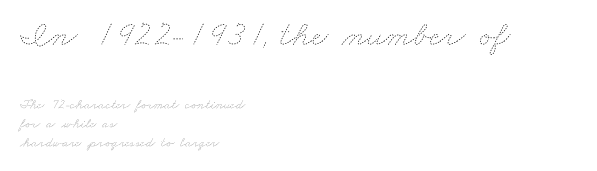
Think of a printed novel: that variable character pitch is what you see here. Each new line begins a customary step beneath the previous one. Casual observation: everything's shoved over to the left. Bare-footed words on every line. Caption: face not bold, strokes unweighted. If you squint, the top block still reads clearly — it's the larger of the two.
